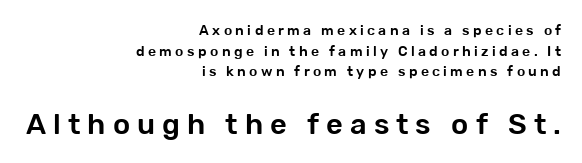
The designer left line spacing at the default. These lines were composed using upright roman letters. These lines are rendered in a variable-pitch font. Students, note that the glyphs here are deliberately spaced far apart. Nope, no serifs anywhere on these letters.
